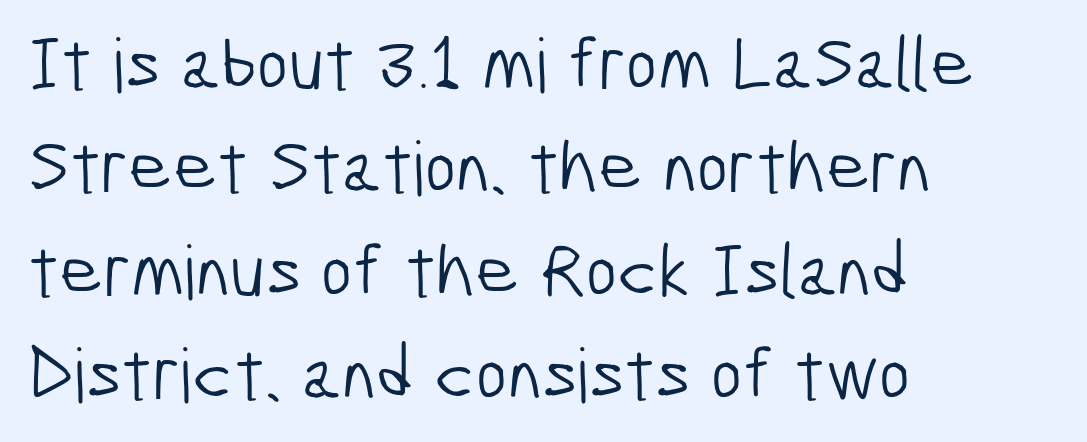
The image shows 75 px light, condensed sans-serif type; set left-aligned, normal line spacing (1.38x), normal letter spacing, not underlined; low stroke contrast and a medium x-height.
